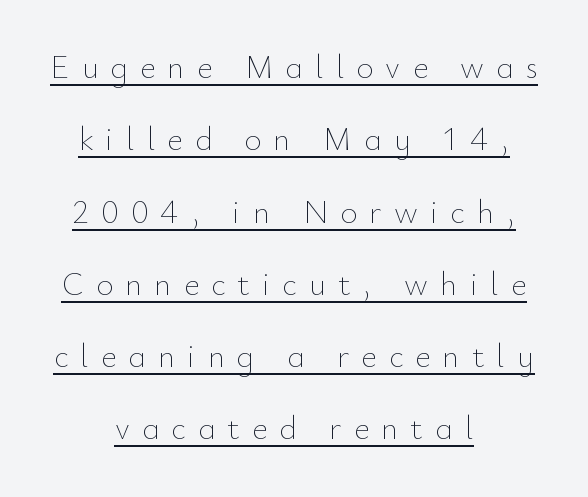
{"italic": "no", "bold": "no", "weight": "thin", "width": "normal", "stroke_contrast": "low", "x_height": "small", "monospaced": "no", "underline": "yes", "align": "center", "line_spacing": "loose", "line_spacing_ratio": 2.19, "letter_spacing": "wide", "letter_spacing_em": 0.37, "glyph_px": 33}
